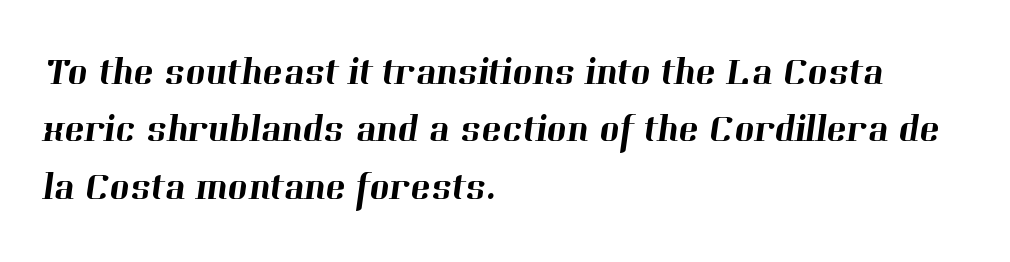
{"serif": "yes", "width": "normal", "stroke_contrast": "high", "x_height": "medium", "monospaced": "no", "underline": "no", "align": "left", "line_spacing": "normal", "line_spacing_ratio": 1.51, "letter_spacing": "normal", "letter_spacing_em": 0.0, "glyph_px": 38}
